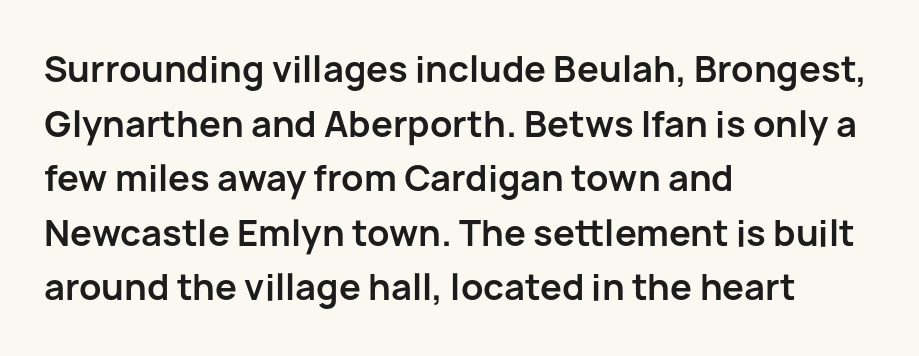
Students, this is bold: see how much ink each stroke carries. Type style note: lacks serifs. Quick note: interline space is typical. Just letters on the line, the space beneath them empty. Between one letter and the next there's only the usual sliver of space. This sample has the flowing, uneven cadence of proportional lettering.
